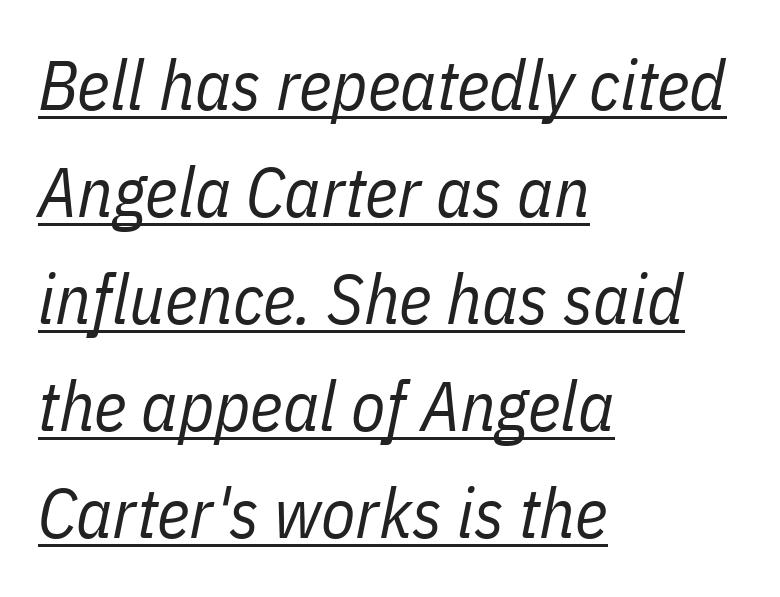
The image shows 70 px regular-weight, condensed type, italic (leaning right); set left-aligned, normal line spacing (1.53x), normal letter spacing, underlined; low stroke contrast and a medium x-height.
